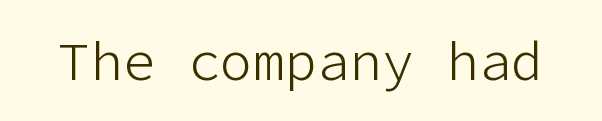
The image shows 54 px light sans-serif type, upright; set normal letter spacing, not underlined; low stroke contrast and a medium x-height.
